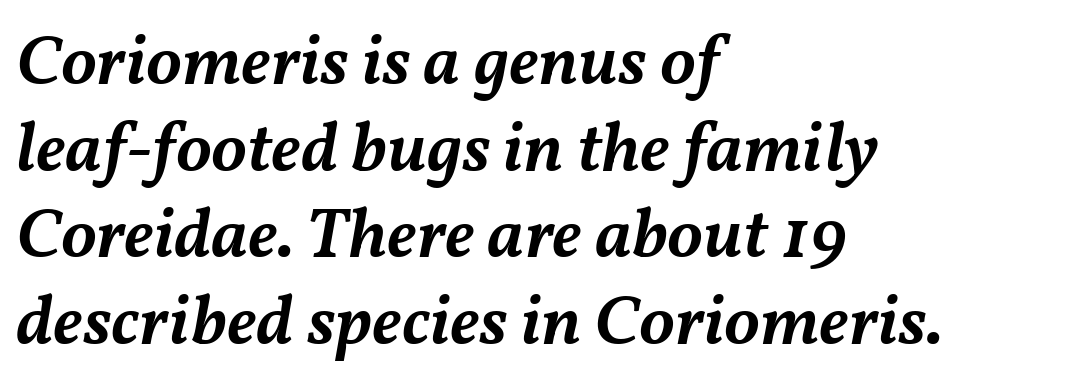
{"italic": "yes", "lean": "right", "slant_degrees": 11, "bold": "semi", "weight": "semibold", "width": "normal", "stroke_contrast": "medium", "x_height": "medium", "monospaced": "no", "underline": "no", "align": "left", "line_spacing_ratio": 1.22, "letter_spacing": "normal", "letter_spacing_em": 0.0, "glyph_px": 71}
